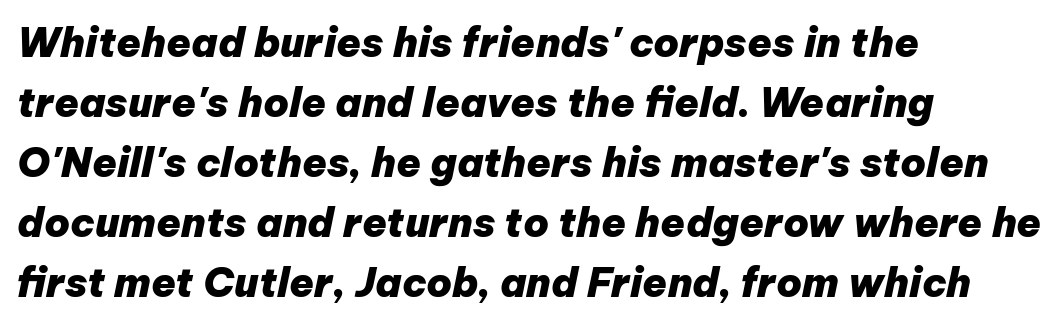
The image shows 40 px heavy type, italic (leaning right); set left-aligned, normal line spacing (1.5x), normal letter spacing, not underlined; low stroke contrast and a medium x-height.
